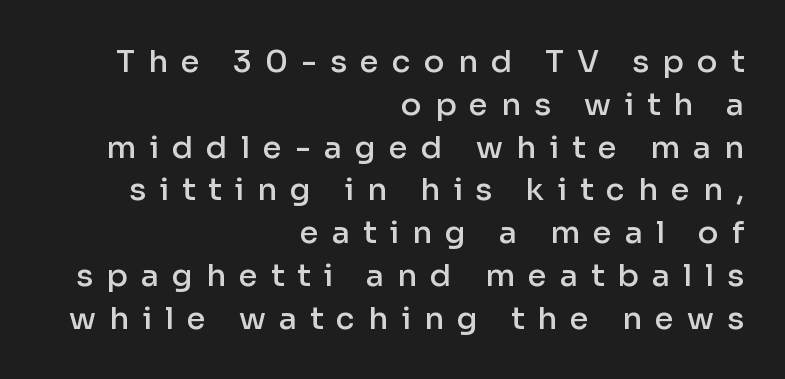
{"serif": "no", "italic": "no", "bold": "semi", "weight": "semibold", "width": "normal", "stroke_contrast": "low", "x_height": "medium", "monospaced": "no", "underline": "no", "align": "right", "line_spacing": "normal", "line_spacing_ratio": 1.38, "letter_spacing": "wide", "letter_spacing_em": 0.42, "glyph_px": 31}
